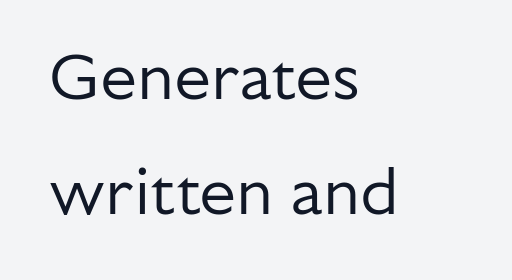
The image shows 66 px regular-weight sans-serif type, upright; set left-aligned, line spacing 1.74x, normal letter spacing, not underlined; low stroke contrast and a medium x-height.
